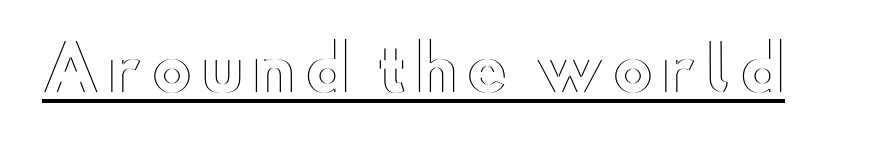
{"italic": "no", "width": "wide", "x_height": "small", "monospaced": "no", "underline": "yes", "glyph_px": 62}
